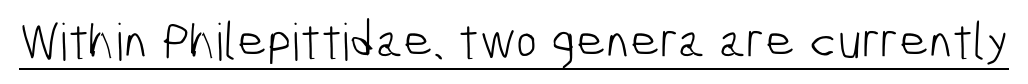
{"serif": "no", "bold": "no", "weight": "light", "width": "condensed", "stroke_contrast": "low", "x_height": "medium", "monospaced": "no", "underline": "yes", "letter_spacing": "normal", "letter_spacing_em": 0.0, "glyph_px": 51}
